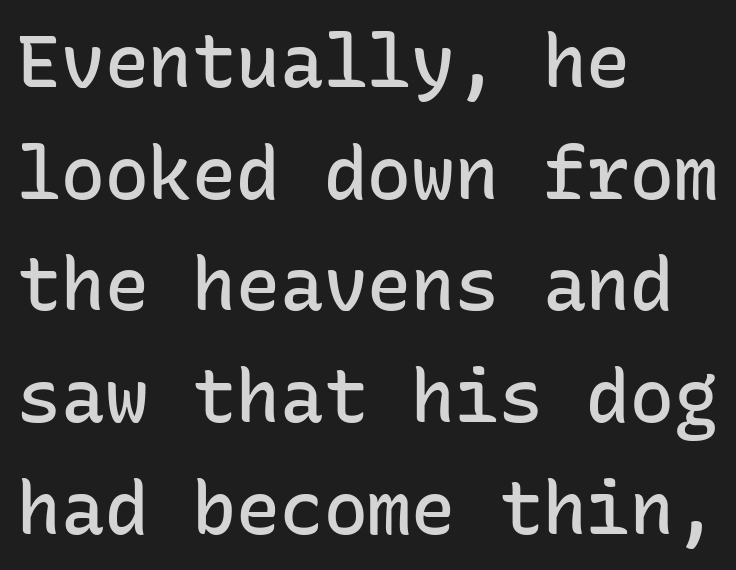
Q: Is the text bold? A: Semi-bold.
Q: Is the text italic (slanted)? A: No, it is upright.
Q: Is the typeface a serif or a sans-serif typeface? A: Sans-serif.
Q: Is the text underlined? A: No.
Q: How is the paragraph aligned? A: Left-aligned.
Q: Is the spacing between letters normal or unusually wide? A: Normal.
Q: Is the spacing between lines tight, normal or loose? A: Normal.
Q: Width (condensed, normal, or wide)? A: Normal.
Q: Stroke contrast? A: Low.
Q: x-height? A: Medium.
Q: Monospaced? A: Yes.
